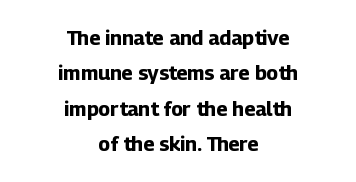
The image shows 20 px bold type, upright; set centered, line spacing 1.77x, normal letter spacing, not underlined.
